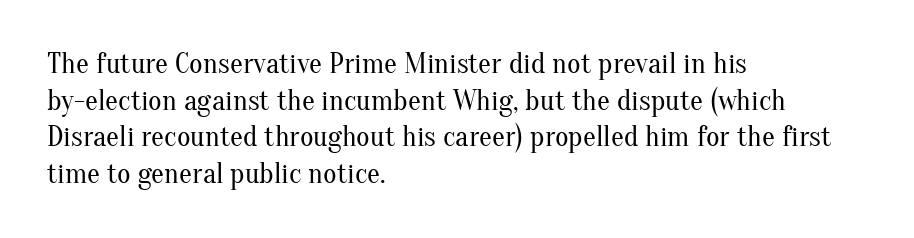
The image shows 29 px regular-weight serif type, upright; set left-aligned, normal line spacing (1.26x), normal letter spacing, not underlined; medium stroke contrast and a small x-height.
